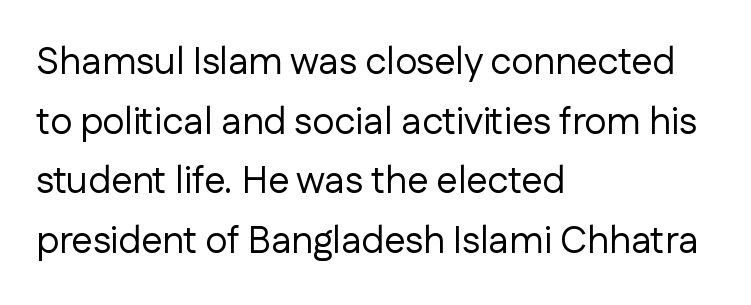
{"serif": "no", "italic": "no", "bold": "no", "weight": "regular", "width": "normal", "stroke_contrast": "low", "x_height": "medium", "monospaced": "no", "underline": "no", "align": "left", "line_spacing": "normal", "line_spacing_ratio": 1.57, "letter_spacing": "normal", "letter_spacing_em": 0.0, "glyph_px": 38}
